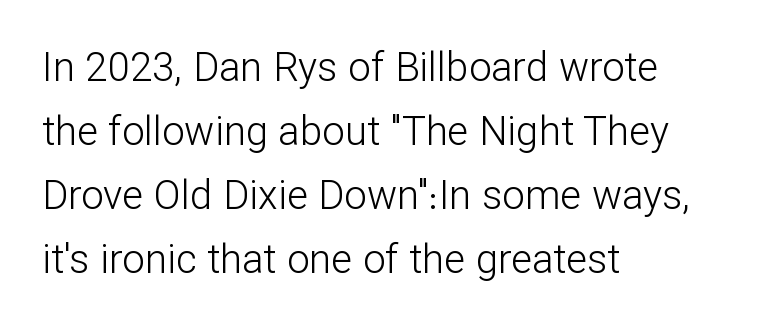
Is the letter spacing exaggerated? No — it looks like the ordinary default. The designer went with a sans here, leaving each stem footless. Weight: in the light-to-regular range. The space between consecutive lines is moderate.
